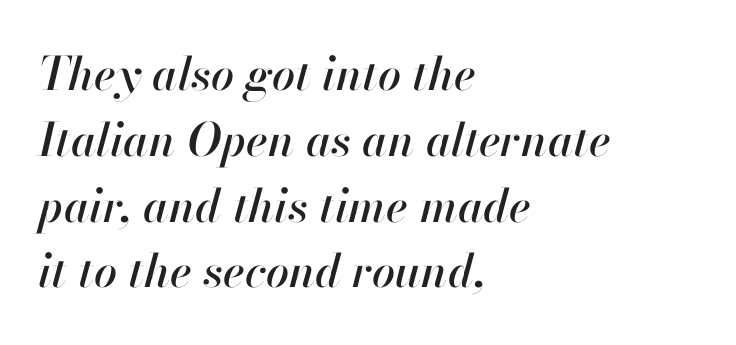
Q: Is the text italic (slanted)? A: Yes, it leans right by about 13 degrees.
Q: Is the text underlined? A: No.
Q: How is the paragraph aligned? A: Left-aligned.
Q: Is the spacing between letters normal or unusually wide? A: Normal.
Q: Is the spacing between lines tight, normal or loose? A: Normal.
Q: Width (condensed, normal, or wide)? A: Normal.
Q: Stroke contrast? A: High.
Q: x-height? A: Small.
Q: Monospaced? A: No.
